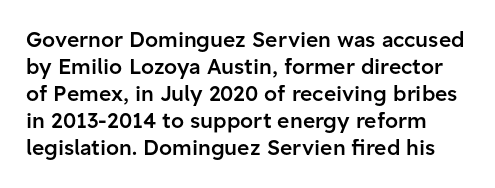
{"italic": "no", "bold": "semi", "underline": "no", "line_spacing": "normal", "line_spacing_ratio": 1.29, "letter_spacing": "normal", "letter_spacing_em": 0.0, "glyph_px": 21}
